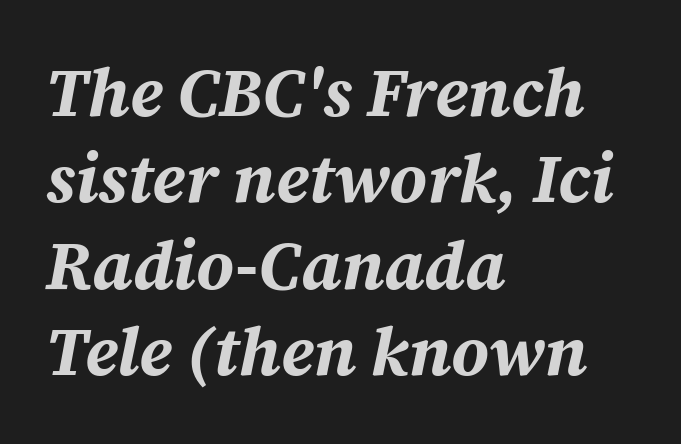
Descenders hang freely into open space. Every row of glyphs begins at an identical x-position on the left. Would a proofreader flag this as italicized? Yes. The face used here is proportionally spaced, like ordinary book or web type. Its strokes are broad and dark, the hallmark of bold type. The letterforms sit shoulder to shoulder at normal distance.
